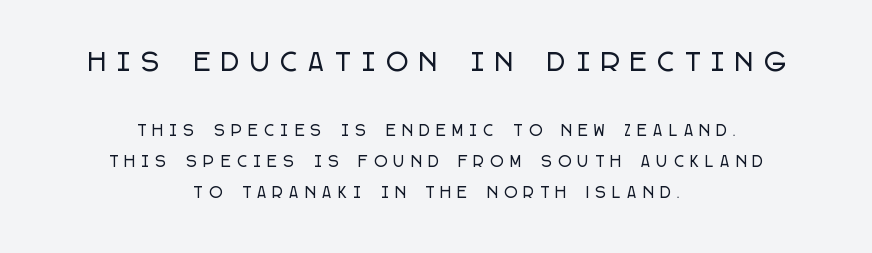
Q: Is the text italic (slanted)? A: No, it is upright.
Q: Is the text underlined? A: No.
Q: How is the paragraph aligned? A: Centered.
Q: Is the spacing between letters normal or unusually wide? A: Unusually wide.
Q: Is the spacing between lines tight, normal or loose? A: Loose.
Q: Which block of text is set in a larger size, the first (top) or the second (bottom)? A: The first (top) one.
